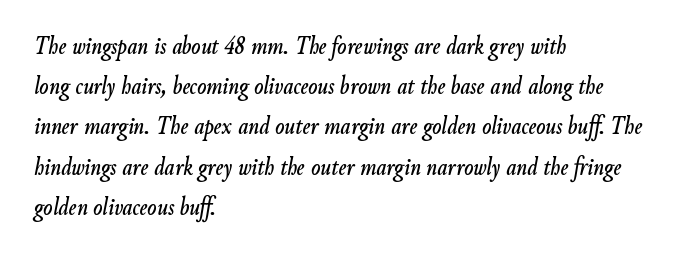
It's the slanting kind of type. Here the glyphs are tracked normally, forming tight word shapes. This sample is left-justified, so line endings fall wherever the words run out. A clean baseline with only descenders dipping below it. What's the leading like? Ordinary, nothing unusual.
